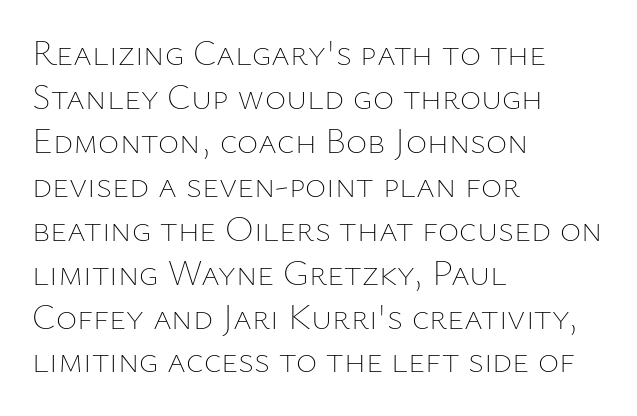
Q: Is the text bold? A: No.
Q: Is the text italic (slanted)? A: No, it is upright.
Q: Is the text underlined? A: No.
Q: How is the paragraph aligned? A: Left-aligned.
Q: Is the spacing between letters normal or unusually wide? A: Normal.
Q: Width (condensed, normal, or wide)? A: Normal.
Q: Stroke contrast? A: Low.
Q: x-height? A: Medium.
Q: Monospaced? A: No.
